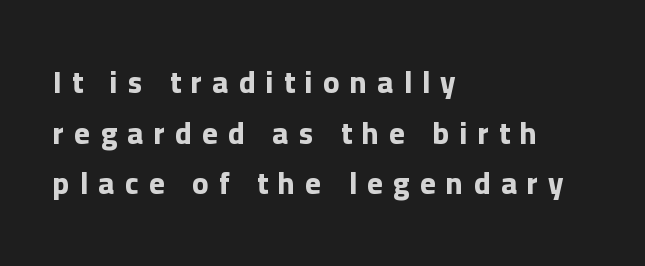
Q: Is the text bold? A: Yes.
Q: Is the text italic (slanted)? A: No, it is upright.
Q: Is the typeface a serif or a sans-serif typeface? A: Sans-serif.
Q: Is the text underlined? A: No.
Q: How is the paragraph aligned? A: Left-aligned.
Q: Is the spacing between letters normal or unusually wide? A: Unusually wide.
Q: Is the spacing between lines tight, normal or loose? A: Normal.
Q: Width (condensed, normal, or wide)? A: Normal.
Q: Stroke contrast? A: Low.
Q: x-height? A: Medium.
Q: Monospaced? A: No.
